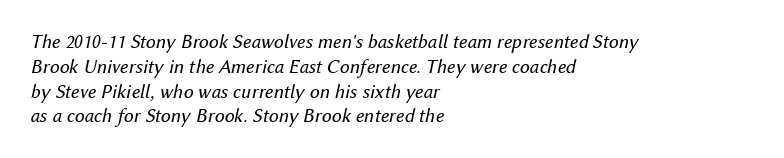
{"italic": "yes", "lean": "right", "slant_degrees": 12, "bold": "no", "underline": "no", "align": "left", "line_spacing_ratio": 1.24, "letter_spacing": "normal", "letter_spacing_em": 0.0, "glyph_px": 20}
